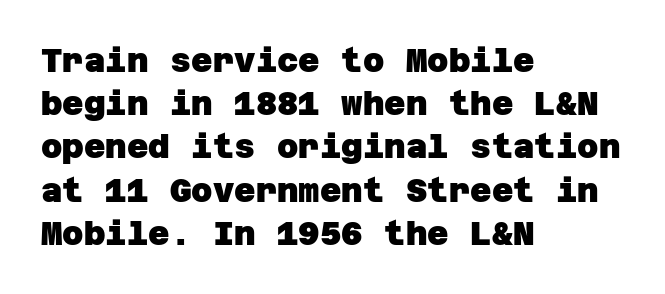
The image shows 33 px heavy sans-serif type; set left-aligned, normal line spacing (1.31x), normal letter spacing, not underlined; low stroke contrast and a large x-height.
